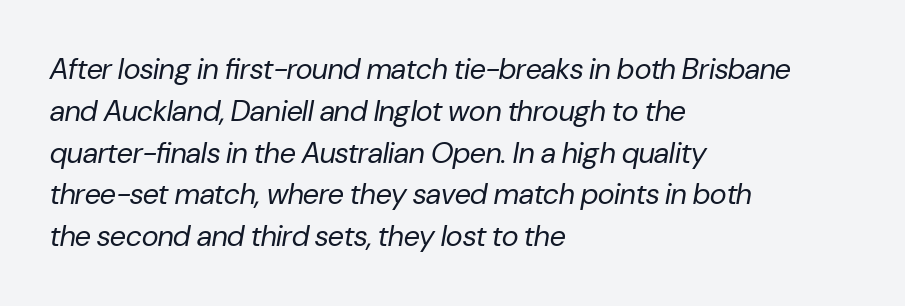
The image shows 29 px regular-weight type, italic (leaning right); set left-aligned, normal line spacing (1.44x), normal letter spacing, not underlined; low stroke contrast and a medium x-height.
